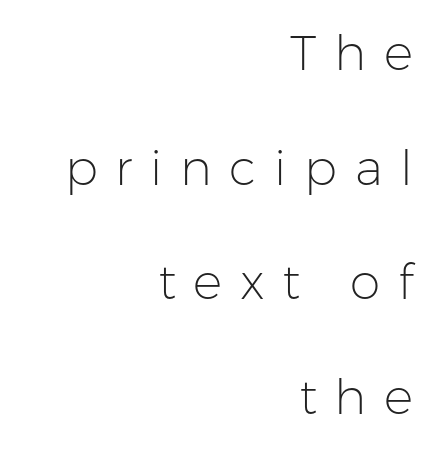
The image shows 49 px light sans-serif type, upright; set right-aligned, loose line spacing (2.34x), unusually wide letter spacing (+0.36 em), not underlined; low stroke contrast and a medium x-height.
